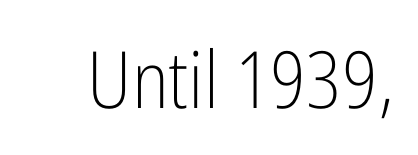
Q: Is the text bold? A: No.
Q: Is the text italic (slanted)? A: No, it is upright.
Q: Is the typeface a serif or a sans-serif typeface? A: Sans-serif.
Q: Is the text underlined? A: No.
Q: Is the spacing between letters normal or unusually wide? A: Normal.
Q: Width (condensed, normal, or wide)? A: Condensed.
Q: Stroke contrast? A: Low.
Q: x-height? A: Medium.
Q: Monospaced? A: No.
